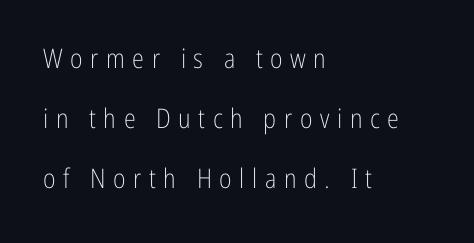
Q: Is the text bold? A: No.
Q: Is the text italic (slanted)? A: No, it is upright.
Q: Is the text underlined? A: No.
Q: How is the paragraph aligned? A: Left-aligned.
Q: Is the spacing between letters normal or unusually wide? A: Unusually wide.
Q: Is the spacing between lines tight, normal or loose? A: Loose.
